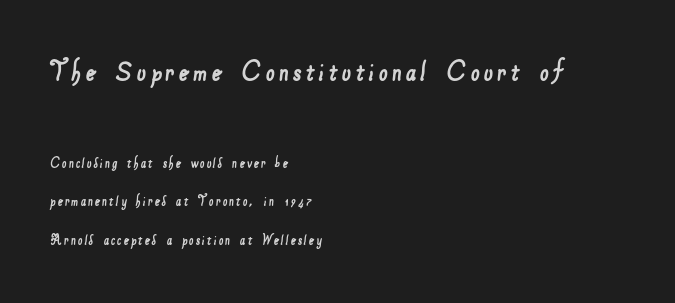
The line-height multiplier appears high, well above default. The block sitting higher on the canvas is the one with enlarged characters. Think of a printed novel: that variable character pitch is what you see here. Type without underlining. This rendering employs a face without finishing strokes, i.e., a sans-serif. If you drew a ruler down the left edge, every line would touch it.
